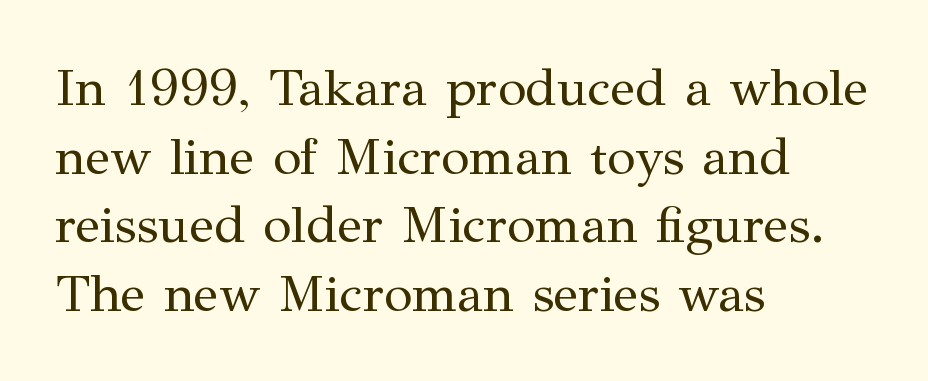
The image shows 52 px regular-weight serif type, upright; set left-aligned, normal line spacing (1.32x), normal letter spacing, not underlined; medium stroke contrast and a medium x-height.
